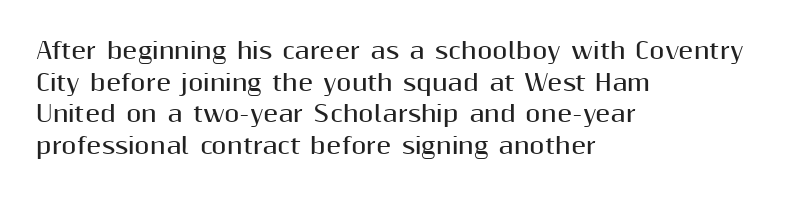
Beneath every word, the page is bare. Successive baselines arrive at the customary interval. It's the straight-up-and-down kind of type. Which margin do the lines hug? The left one — the right edge is uneven. Thick stems and heavy bowls — unmistakably bold.
